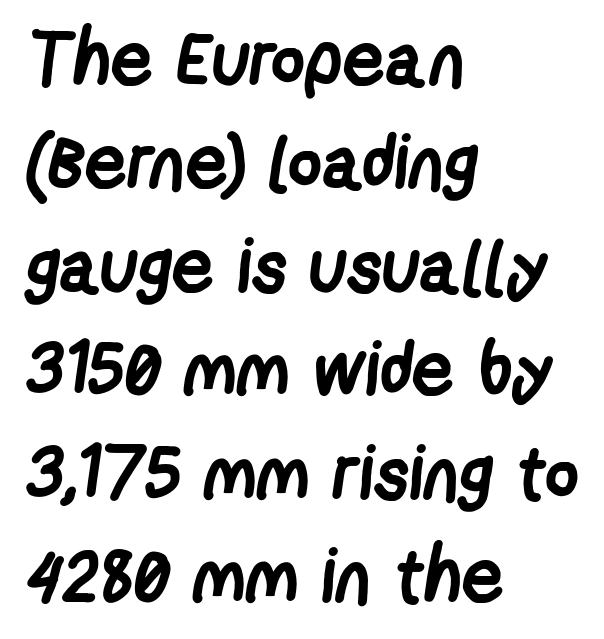
Q: Is the text bold? A: Yes.
Q: Is the typeface a serif or a sans-serif typeface? A: Sans-serif.
Q: Is the text underlined? A: No.
Q: How is the paragraph aligned? A: Left-aligned.
Q: Is the spacing between letters normal or unusually wide? A: Normal.
Q: Is the spacing between lines tight, normal or loose? A: Normal.
Q: Width (condensed, normal, or wide)? A: Condensed.
Q: Stroke contrast? A: Low.
Q: x-height? A: Medium.
Q: Monospaced? A: No.
